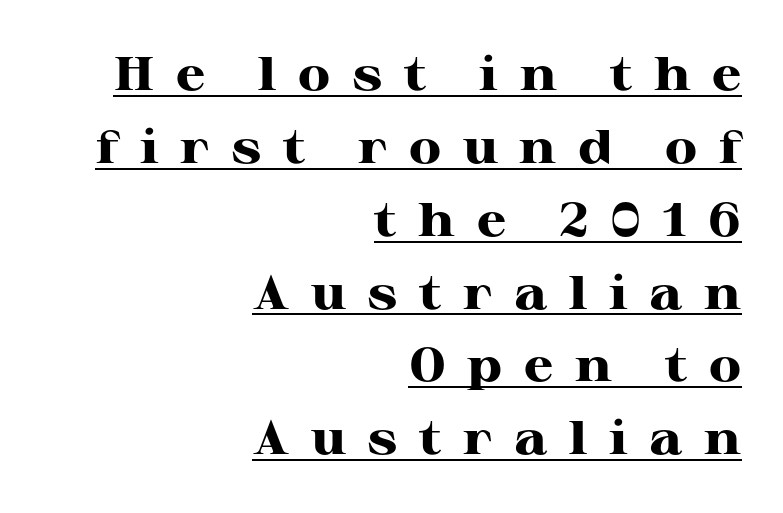
The specimen includes a rule beneath the text block's lines. The face used here has the dense, thick strokes of a bold. Right-aligned paragraph, ragged on the left. The letters are spread apart with noticeably loose tracking. The letters stand upright; this is a roman face.
